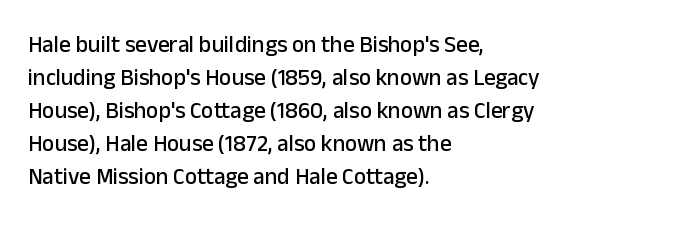
{"italic": "no", "underline": "no", "align": "left", "line_spacing": "normal", "line_spacing_ratio": 1.44, "letter_spacing": "normal", "letter_spacing_em": 0.0, "glyph_px": 23}
